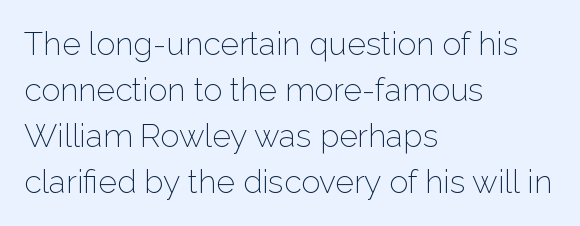
Weight: regular or lighter. Normally led — the rows are evenly, conventionally spaced. Nothing sits at the stroke ends, so this counts as sans-serif. How are the letters spaced? Ordinarily, with no added tracking. Looks like regular typesetting: each glyph gets only the width it needs. Rule under the text: the space is simply empty.
